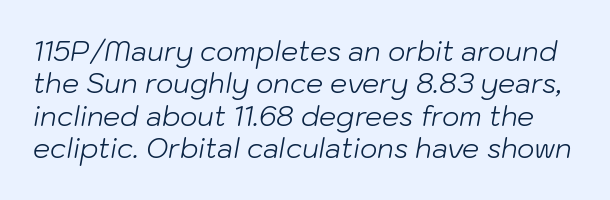
The weight tops out at a normal text grade. Tall strokes in this sample are angled rather than plumb. Spacing between characters is what you'd get straight out of the box. Words float on clear page, feet unadorned.
